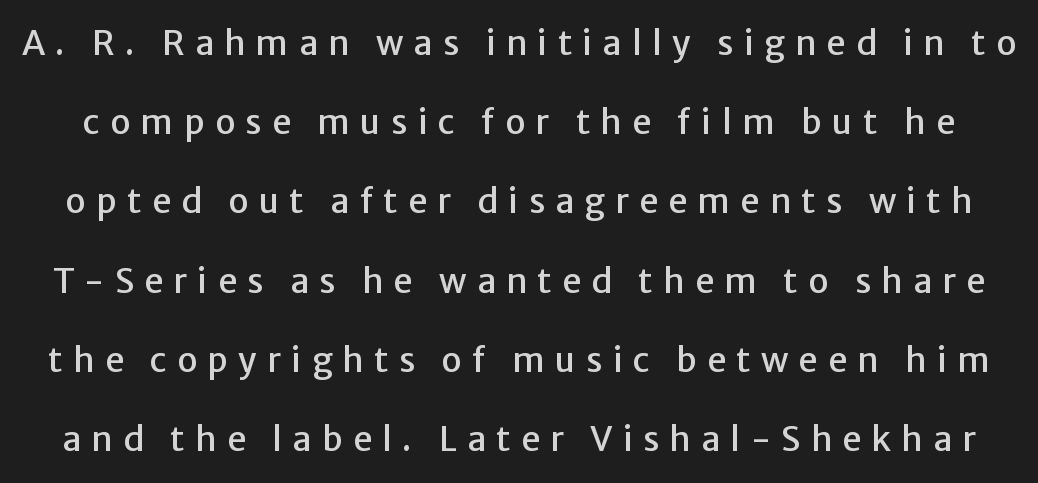
{"serif": "no", "italic": "no", "width": "normal", "stroke_contrast": "low", "x_height": "medium", "monospaced": "no", "underline": "no", "line_spacing": "loose", "line_spacing_ratio": 2.33, "letter_spacing": "wide", "letter_spacing_em": 0.3, "glyph_px": 34}
